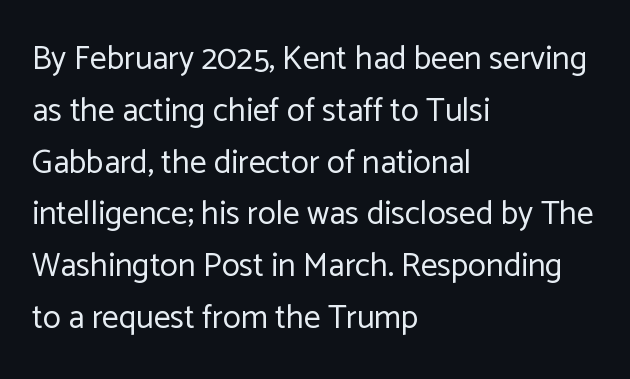
{"serif": "no", "italic": "no", "bold": "no", "weight": "regular", "width": "normal", "stroke_contrast": "low", "x_height": "medium", "monospaced": "no", "underline": "no", "align": "left", "line_spacing": "normal", "line_spacing_ratio": 1.57, "letter_spacing": "normal", "letter_spacing_em": 0.0, "glyph_px": 33}
